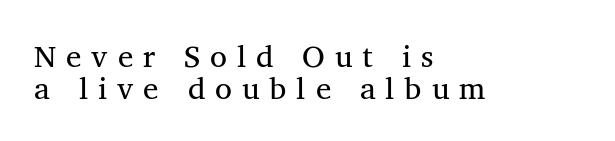
The image shows 31 px regular-weight serif type, upright; set left-aligned, tight line spacing (1.03x), unusually wide letter spacing (+0.32 em), not underlined; medium stroke contrast and a medium x-height.
